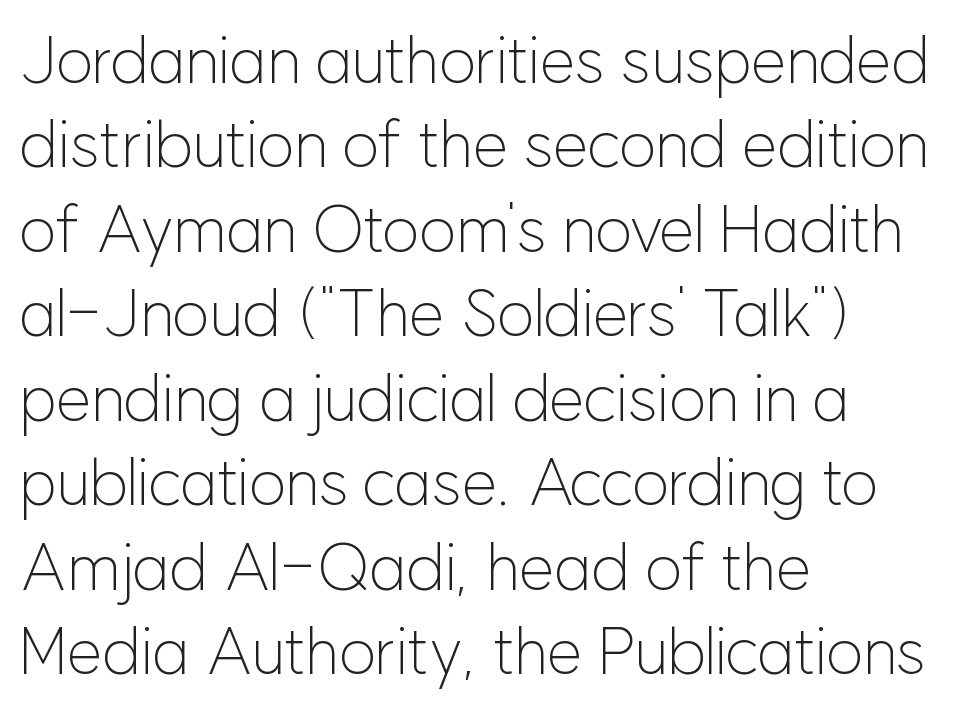
{"serif": "no", "italic": "no", "bold": "no", "weight": "light", "width": "normal", "stroke_contrast": "low", "x_height": "medium", "monospaced": "no", "underline": "no", "align": "left", "line_spacing": "normal", "line_spacing_ratio": 1.32, "letter_spacing": "normal", "letter_spacing_em": 0.0, "glyph_px": 64}
